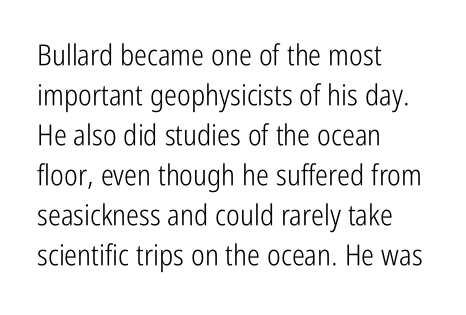
The image shows 29 px light, condensed sans-serif type, upright; set left-aligned, normal line spacing (1.38x), normal letter spacing, not underlined; low stroke contrast and a medium x-height.
